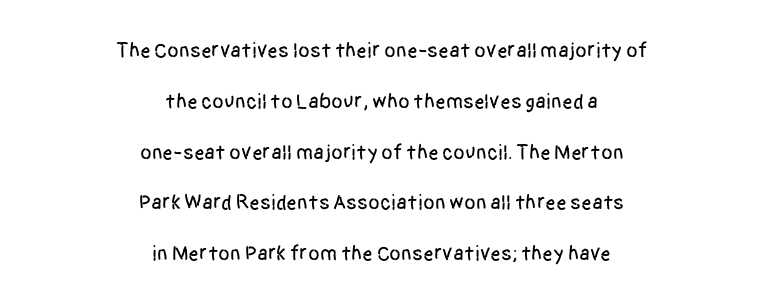
{"italic": "no", "underline": "no", "align": "center", "line_spacing": "loose", "line_spacing_ratio": 2.42, "letter_spacing": "normal", "letter_spacing_em": 0.0, "glyph_px": 21}
